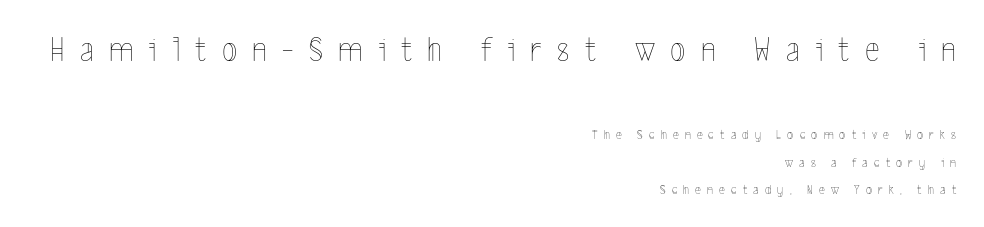
The image shows 35 px thin, condensed type, upright; set right-aligned, loose line spacing (1.97x), unusually wide letter spacing (+0.44 em), not underlined; the first (top) block is 2.5x larger; a medium x-height.
